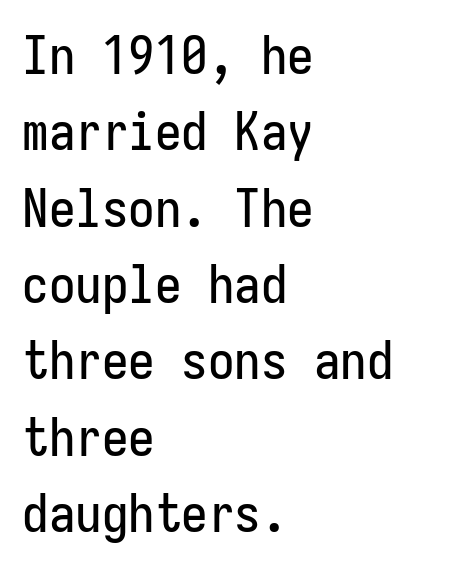
{"serif": "no", "italic": "no", "width": "condensed", "stroke_contrast": "low", "x_height": "medium", "underline": "no", "align": "left", "line_spacing": "normal", "line_spacing_ratio": 1.44, "letter_spacing": "normal", "letter_spacing_em": 0.0, "glyph_px": 53}
